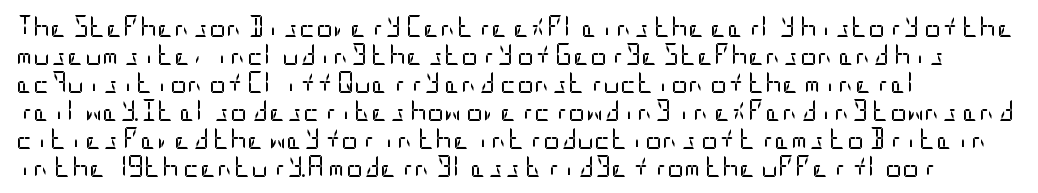
Q: Is the text bold? A: No.
Q: Is the text italic (slanted)? A: No, it is upright.
Q: Is the text underlined? A: No.
Q: Is the spacing between letters normal or unusually wide? A: Normal.
Q: Is the spacing between lines tight, normal or loose? A: Normal.
